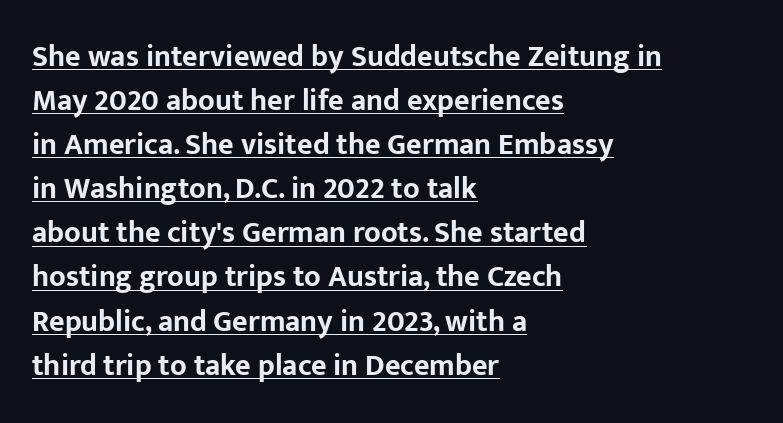
Q: Is the text bold? A: Yes.
Q: Is the text italic (slanted)? A: No, it is upright.
Q: Is the typeface a serif or a sans-serif typeface? A: Sans-serif.
Q: Is the text underlined? A: Yes.
Q: How is the paragraph aligned? A: Left-aligned.
Q: Is the spacing between letters normal or unusually wide? A: Normal.
Q: Is the spacing between lines tight, normal or loose? A: Normal.
Q: Width (condensed, normal, or wide)? A: Normal.
Q: Stroke contrast? A: Low.
Q: x-height? A: Medium.
Q: Monospaced? A: No.
